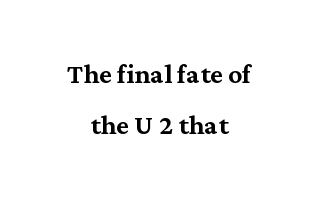
The image shows 35 px serif type, upright; set centered, normal line spacing (1.46x), normal letter spacing, not underlined; medium stroke contrast and a medium x-height.
